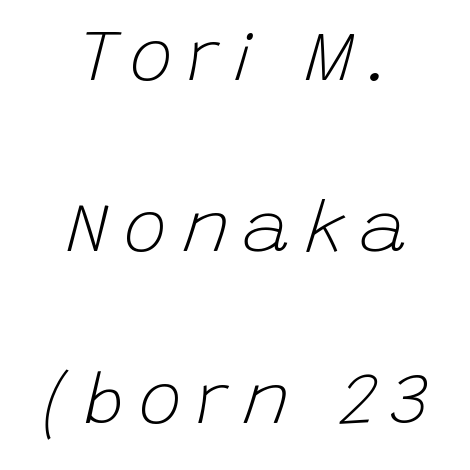
Do the characters align in a grid? No, the font is proportional. A bare baseline throughout the passage. In CSS terms this would be text-align: center. The typesetting does not lean heavy: it is not bold. Letter spacing: wide. You can tell it's italic because the verticals aren't actually vertical.
